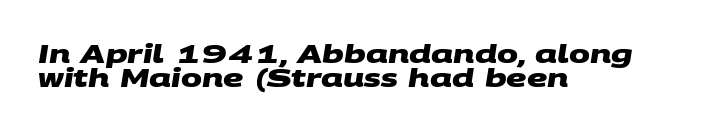
{"bold": "yes", "underline": "no", "align": "left", "line_spacing": "tight", "line_spacing_ratio": 0.96, "letter_spacing": "normal", "letter_spacing_em": 0.0, "glyph_px": 25}
